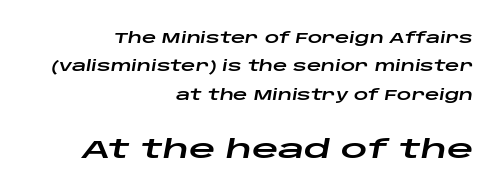
The image shows 26 px text type, italic (leaning right); set right-aligned, loose line spacing (2.02x), normal letter spacing, not underlined; the second (bottom) block is 1.86x larger.
